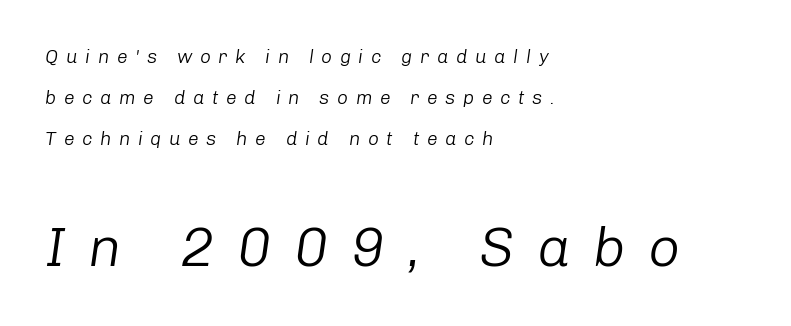
Q: Is the text bold? A: No.
Q: Is the text italic (slanted)? A: Yes, it leans right by about 8 degrees.
Q: Is the text underlined? A: No.
Q: How is the paragraph aligned? A: Left-aligned.
Q: Is the spacing between letters normal or unusually wide? A: Unusually wide.
Q: Is the spacing between lines tight, normal or loose? A: Loose.
Q: Which block of text is set in a larger size, the first (top) or the second (bottom)? A: The second (bottom) one.
Q: Width (condensed, normal, or wide)? A: Normal.
Q: Stroke contrast? A: Low.
Q: x-height? A: Medium.
Q: Monospaced? A: No.
